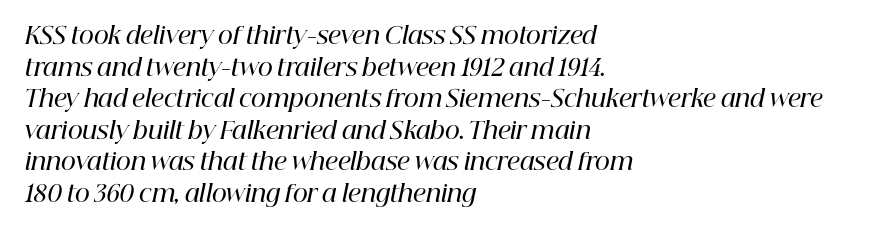
Q: Is the text bold? A: Semi-bold.
Q: Is the text italic (slanted)? A: Yes, it leans right by about 12 degrees.
Q: Is the text underlined? A: No.
Q: How is the paragraph aligned? A: Left-aligned.
Q: Is the spacing between letters normal or unusually wide? A: Normal.
Q: Is the spacing between lines tight, normal or loose? A: Normal.
